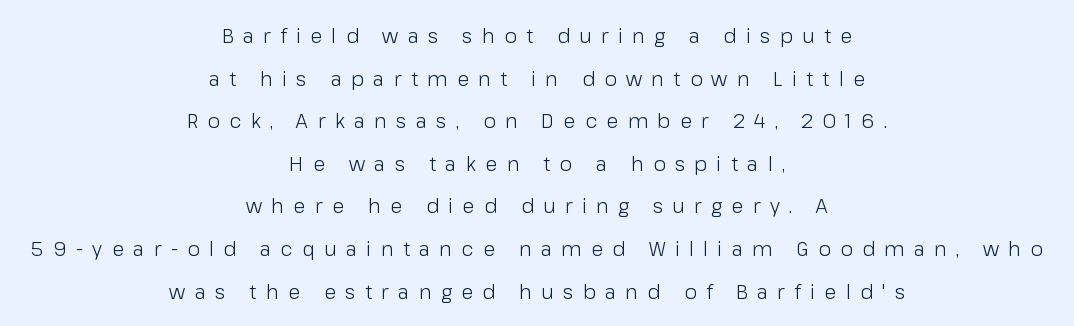
Q: Is the text bold? A: No.
Q: Is the text italic (slanted)? A: No, it is upright.
Q: Is the text underlined? A: No.
Q: How is the paragraph aligned? A: Centered.
Q: Is the spacing between letters normal or unusually wide? A: Unusually wide.
Q: Is the spacing between lines tight, normal or loose? A: Loose.
